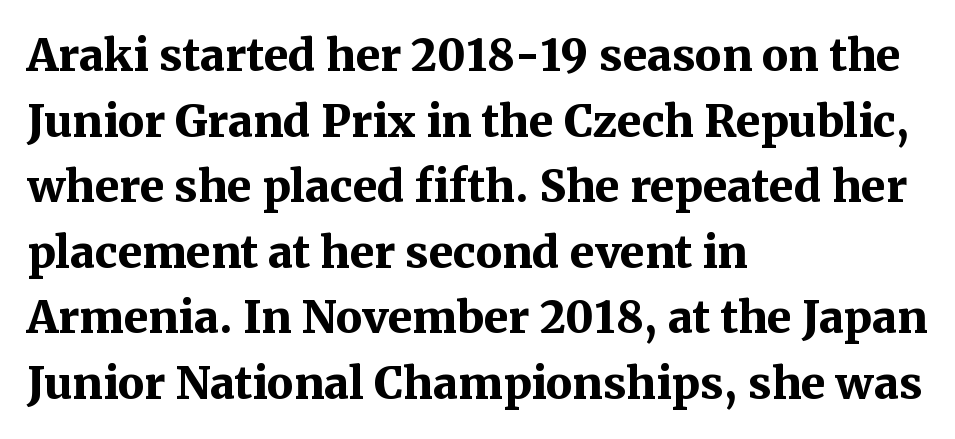
The image shows 44 px bold serif type, upright; set left-aligned, normal line spacing (1.49x), normal letter spacing, not underlined; medium stroke contrast and a medium x-height.
